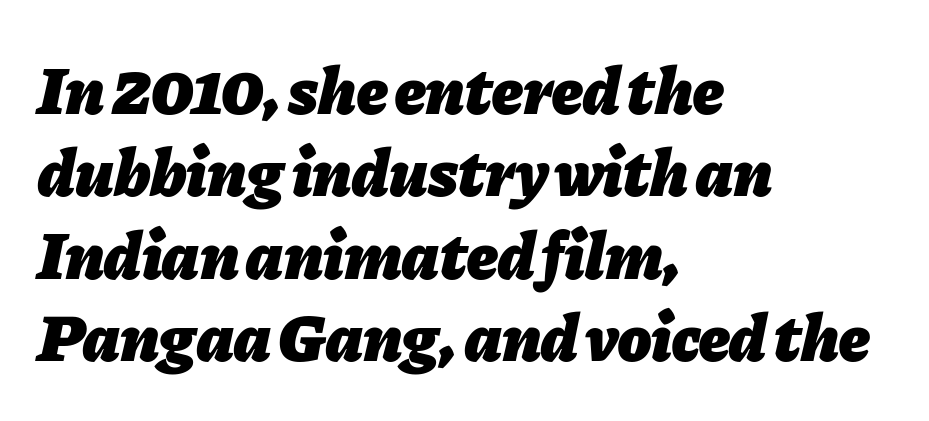
The lines are quadded left. The letters advance in unequal steps, a hallmark of proportional type. Words float on clear page, feet unadorned. Designer's note — italics engaged.
